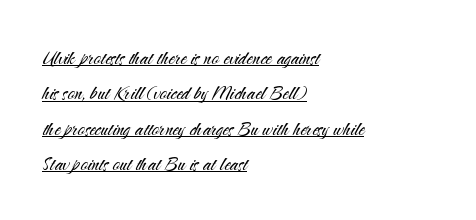
Does extra space separate the letters? No, they use regular spacing. The face used here appears with an underline applied. A typesetter would call this leading conventional body-copy spacing.
